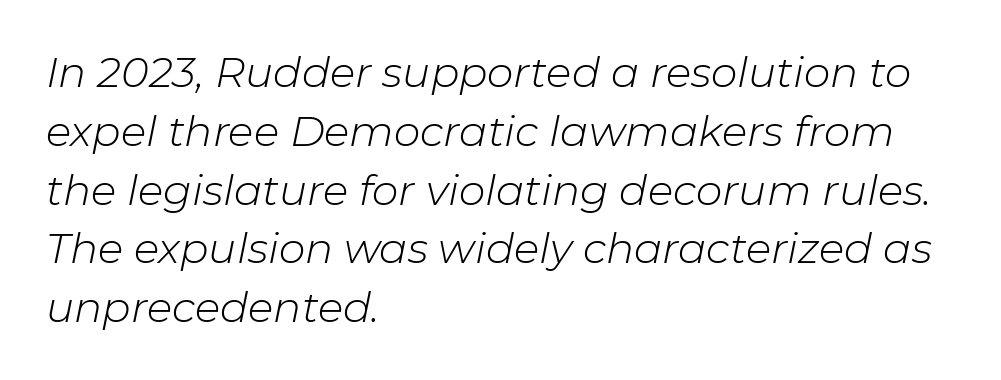
Proportional: the letters do not fall into vertical columns. A student would call this left alignment; a typographer would say flush left, rag right. Stroke mass is kept to a normal reading level or below. Does extra space separate the letters? No, they use regular spacing.
